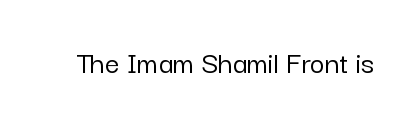
Rendered with straight, roman letterforms. You could not count columns in this text — the font is proportionally spaced. Rule under the text: the space is simply empty. The letters carry no serifs — their stems end cleanly without finishing strokes. This sample uses plain, unmodified letter spacing.
